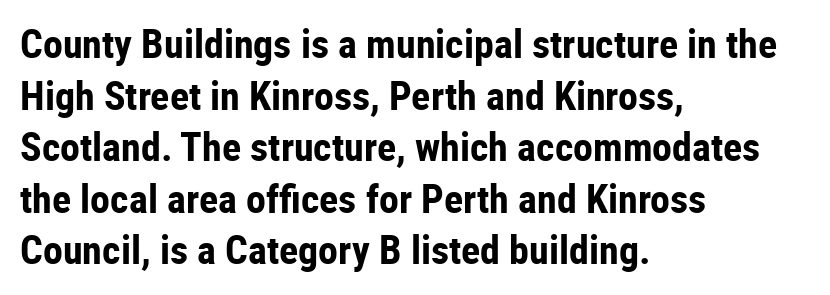
The image shows 40 px bold, condensed sans-serif type, upright; set left-aligned, normal line spacing (1.29x), normal letter spacing, not underlined; low stroke contrast and a medium x-height.
